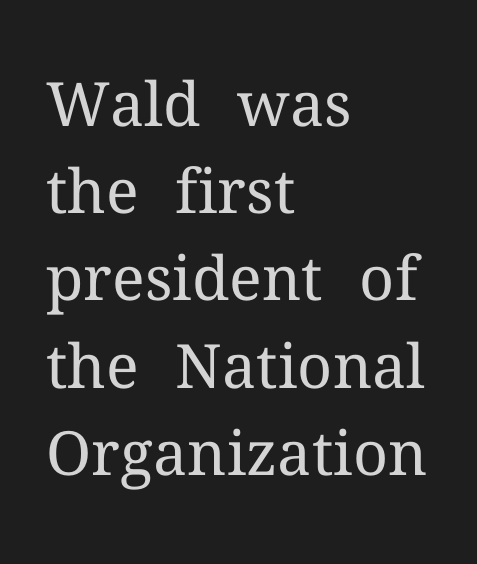
Q: Is the text bold? A: No.
Q: Is the text italic (slanted)? A: No, it is upright.
Q: Is the typeface a serif or a sans-serif typeface? A: Serif.
Q: Is the text underlined? A: No.
Q: How is the paragraph aligned? A: Left-aligned.
Q: Is the spacing between letters normal or unusually wide? A: Normal.
Q: Is the spacing between lines tight, normal or loose? A: Normal.
Q: Width (condensed, normal, or wide)? A: Normal.
Q: Stroke contrast? A: Medium.
Q: x-height? A: Medium.
Q: Monospaced? A: No.
